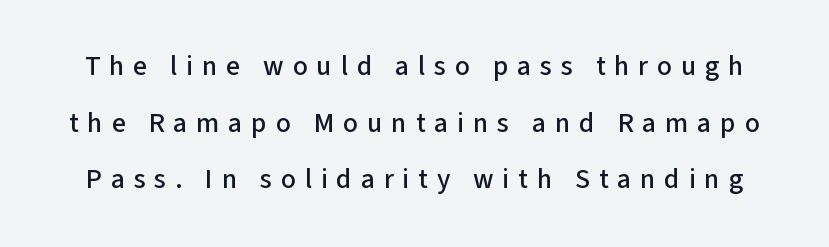
The image shows 28 px sans-serif type, upright; set loose line spacing (2.02x), unusually wide letter spacing (+0.31 em), not underlined; low stroke contrast and a medium x-height.
